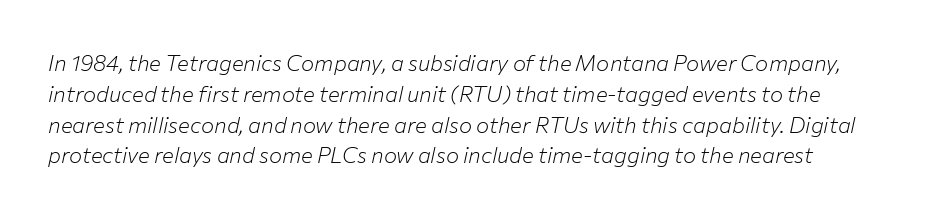
The image shows 22 px text type, italic (leaning right); set normal line spacing (1.4x), normal letter spacing, not underlined.
